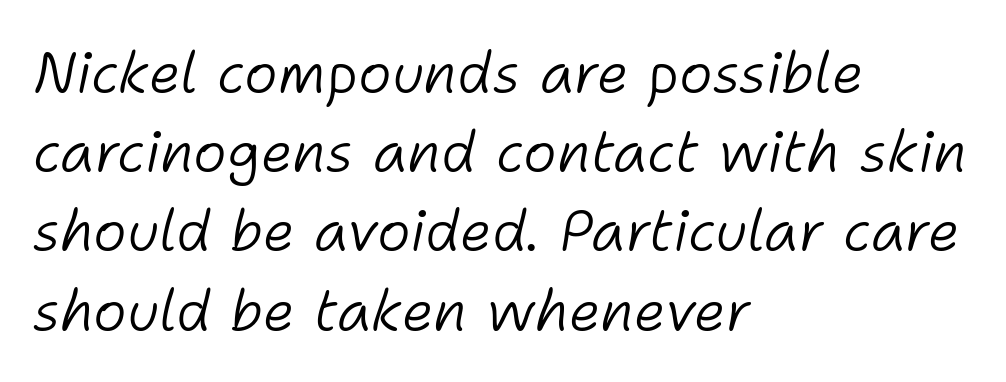
Q: Is the text bold? A: No.
Q: Is the text italic (slanted)? A: Yes, it leans right by about 11 degrees.
Q: Is the text underlined? A: No.
Q: How is the paragraph aligned? A: Left-aligned.
Q: Is the spacing between letters normal or unusually wide? A: Normal.
Q: Is the spacing between lines tight, normal or loose? A: Normal.
Q: Width (condensed, normal, or wide)? A: Normal.
Q: Stroke contrast? A: Low.
Q: x-height? A: Medium.
Q: Monospaced? A: No.
